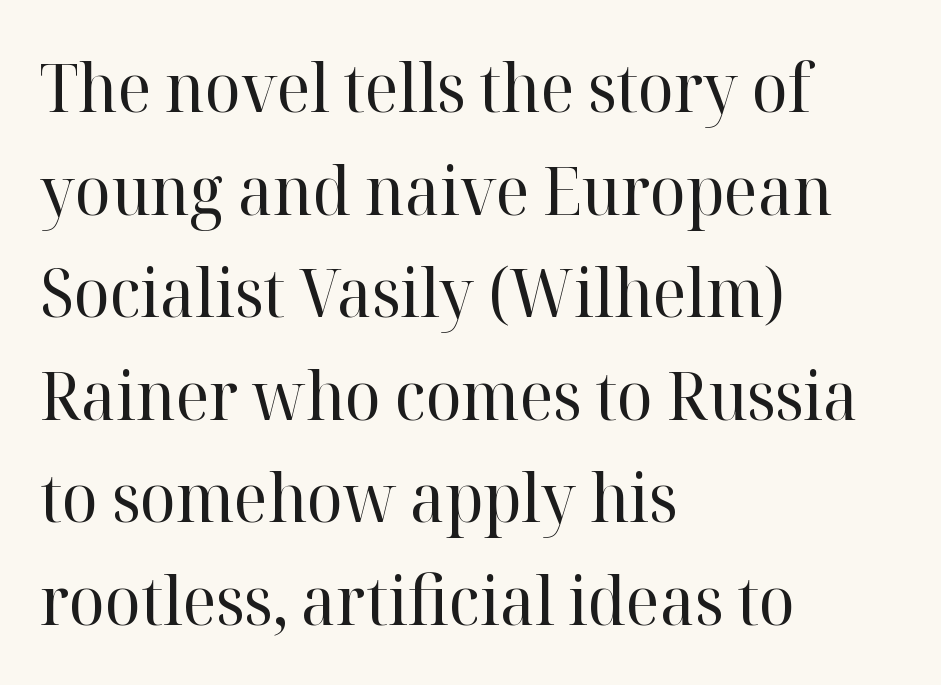
Q: Is the text bold? A: No.
Q: Is the text italic (slanted)? A: No, it is upright.
Q: Is the typeface a serif or a sans-serif typeface? A: Serif.
Q: Is the text underlined? A: No.
Q: How is the paragraph aligned? A: Left-aligned.
Q: Is the spacing between letters normal or unusually wide? A: Normal.
Q: Is the spacing between lines tight, normal or loose? A: Normal.
Q: Width (condensed, normal, or wide)? A: Normal.
Q: Stroke contrast? A: High.
Q: x-height? A: Medium.
Q: Monospaced? A: No.
